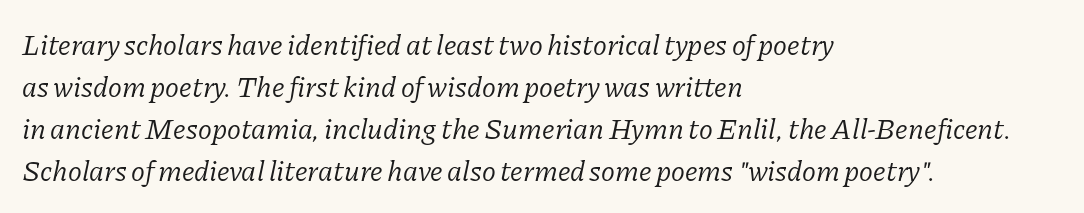
Q: Is the text bold? A: No.
Q: Is the text italic (slanted)? A: Yes, it leans right by about 11 degrees.
Q: Is the typeface a serif or a sans-serif typeface? A: Serif.
Q: Is the text underlined? A: No.
Q: How is the paragraph aligned? A: Left-aligned.
Q: Is the spacing between letters normal or unusually wide? A: Normal.
Q: Is the spacing between lines tight, normal or loose? A: Normal.
Q: Width (condensed, normal, or wide)? A: Normal.
Q: Stroke contrast? A: Low.
Q: x-height? A: Medium.
Q: Monospaced? A: No.
